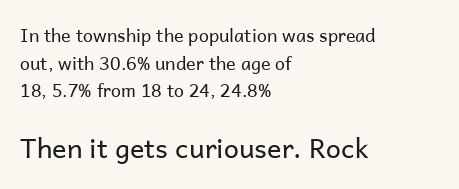
Q: Is the text bold? A: No.
Q: Is the text italic (slanted)? A: No, it is upright.
Q: Is the text underlined? A: No.
Q: How is the paragraph aligned? A: Left-aligned.
Q: Is the spacing between letters normal or unusually wide? A: Normal.
Q: Is the spacing between lines tight, normal or loose? A: Normal.
Q: Which block of text is set in a larger size, the first (top) or the second (bottom)? A: The second (bottom) one.
